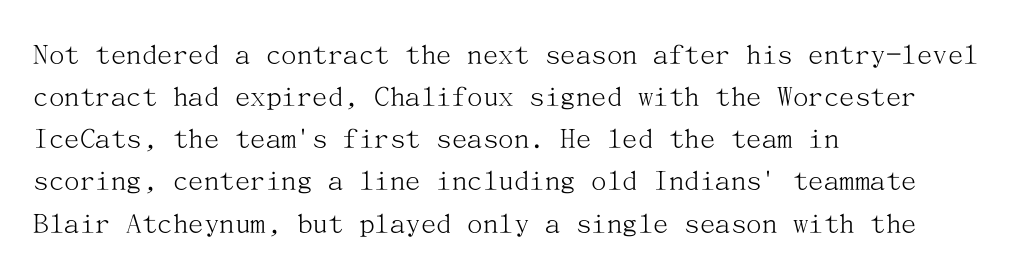
Unlike italic type, these characters show no tilt at all. Stroke terminals: seriffed. A classic flush-left, rag-right setting is used for this passage. Stroke thickness stays within the range of a standard reading face or lighter.
